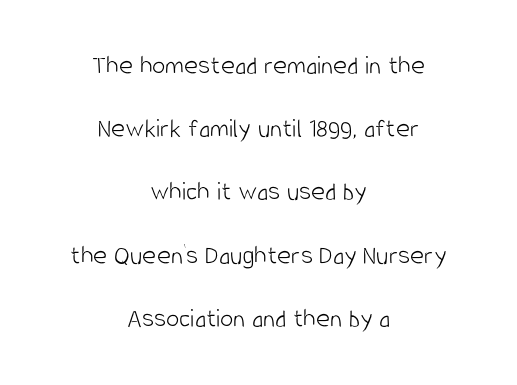
Q: Is the text bold? A: No.
Q: Is the text italic (slanted)? A: No, it is upright.
Q: Is the text underlined? A: No.
Q: How is the paragraph aligned? A: Centered.
Q: Is the spacing between letters normal or unusually wide? A: Normal.
Q: Is the spacing between lines tight, normal or loose? A: Loose.
